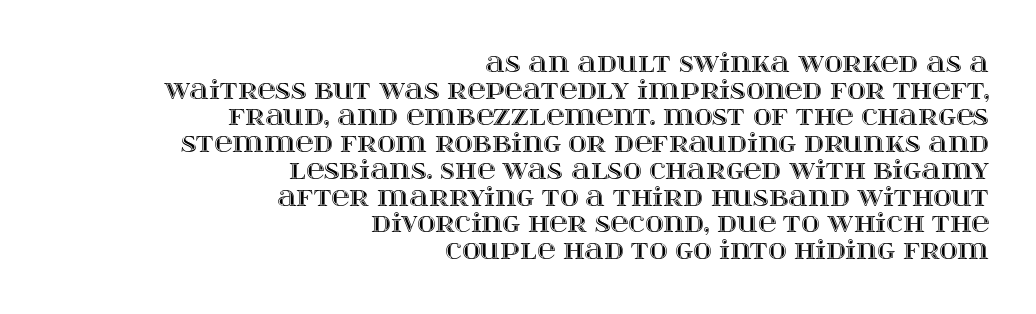
{"italic": "no", "underline": "no", "align": "right", "line_spacing": "tight", "line_spacing_ratio": 1.07, "letter_spacing": "normal", "letter_spacing_em": 0.0, "glyph_px": 25}
